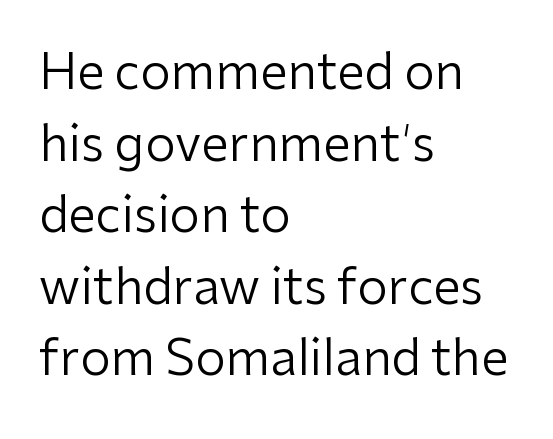
The face used here is proportionally spaced, like ordinary book or web type. If you drew a ruler down the left edge, every line would touch it. The designer went with a sans here, leaving each stem footless. Characters follow at the spacing the type designer built in. The strip under each line holds only bare page.
